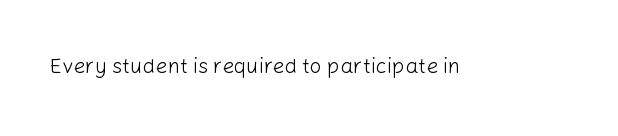
Q: Is the text bold? A: No.
Q: Is the text italic (slanted)? A: No, it is upright.
Q: Is the text underlined? A: No.
Q: Is the spacing between letters normal or unusually wide? A: Normal.
